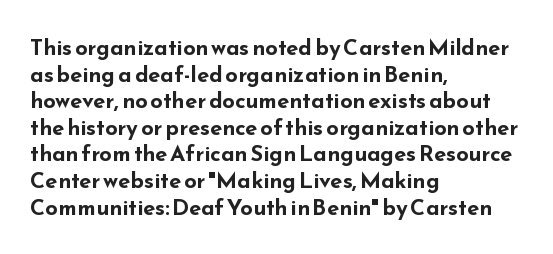
The image shows 22 px bold type, upright; set left-aligned, line spacing 1.21x, normal letter spacing, not underlined.
